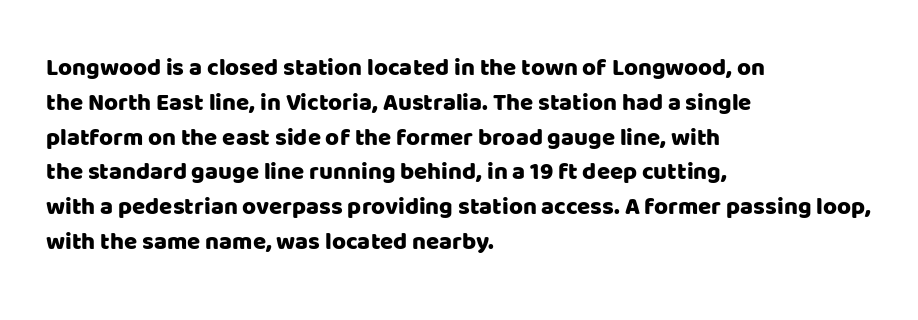
The image shows 24 px text type, upright; set left-aligned, normal line spacing (1.45x), normal letter spacing, not underlined.
